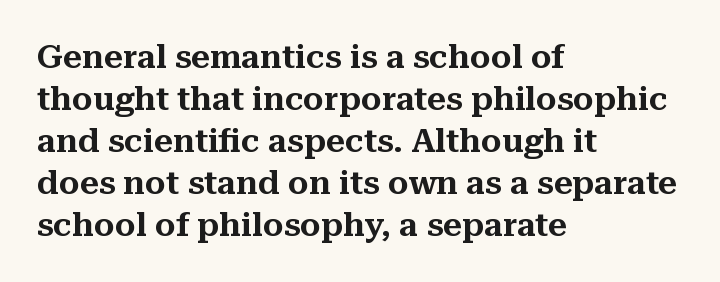
{"serif": "yes", "italic": "no", "width": "normal", "stroke_contrast": "medium", "x_height": "medium", "monospaced": "no", "underline": "no", "align": "left", "line_spacing": "normal", "line_spacing_ratio": 1.27, "letter_spacing": "normal", "letter_spacing_em": 0.0, "glyph_px": 33}
